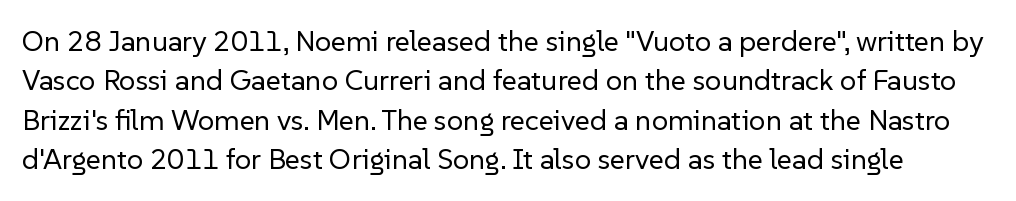
The type family on display is of the sans-serif kind. Vertical stems look standard width or narrower in stroke. In terms of leading, this rendering sits right in the middle. The axis of the letterforms is exactly vertical. Default kerning and tracking; the words read as compact shapes. These lines are rendered in a variable-pitch font.
